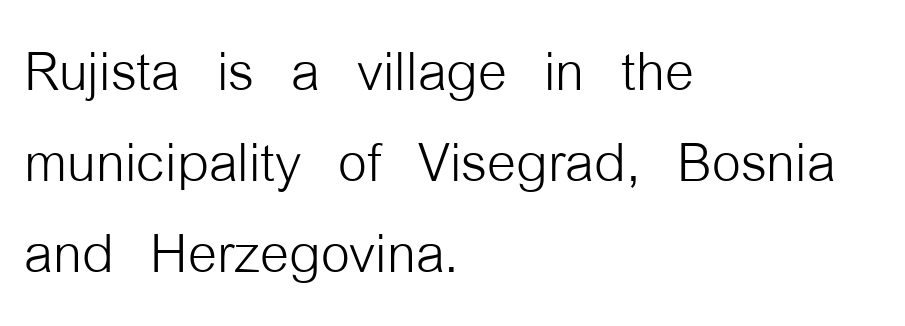
You could not count columns in this text — the font is proportionally spaced. Caption: face not bold, strokes unweighted. Beneath every word, the page is bare. Nope, not italic — everything's standing straight. Does the copy run flush right? No — it runs flush left.
